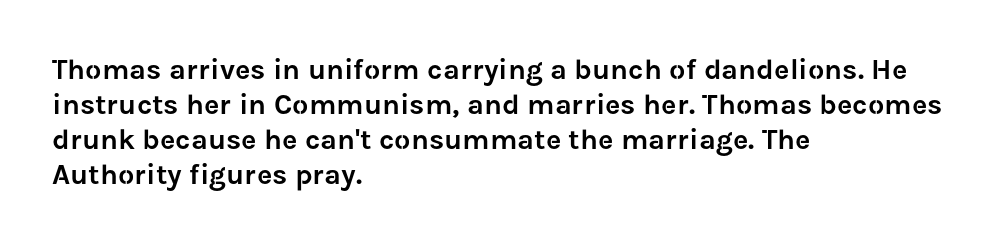
Q: Is the text italic (slanted)? A: No, it is upright.
Q: Is the typeface a serif or a sans-serif typeface? A: Sans-serif.
Q: Is the text underlined? A: No.
Q: How is the paragraph aligned? A: Left-aligned.
Q: Is the spacing between letters normal or unusually wide? A: Normal.
Q: Width (condensed, normal, or wide)? A: Normal.
Q: Stroke contrast? A: Low.
Q: x-height? A: Medium.
Q: Monospaced? A: No.
